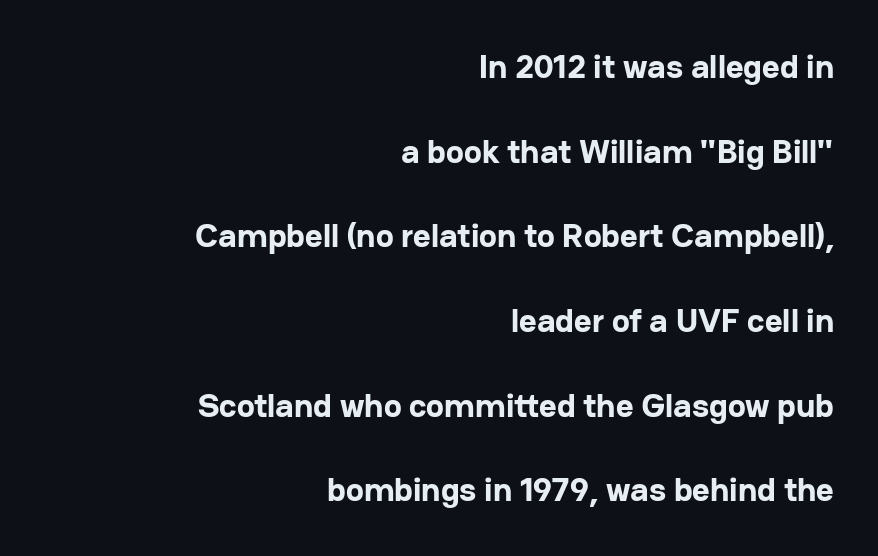
The image shows 34 px bold sans-serif type, upright; set right-aligned, loose line spacing (2.49x), normal letter spacing, not underlined; low stroke contrast and a medium x-height.
